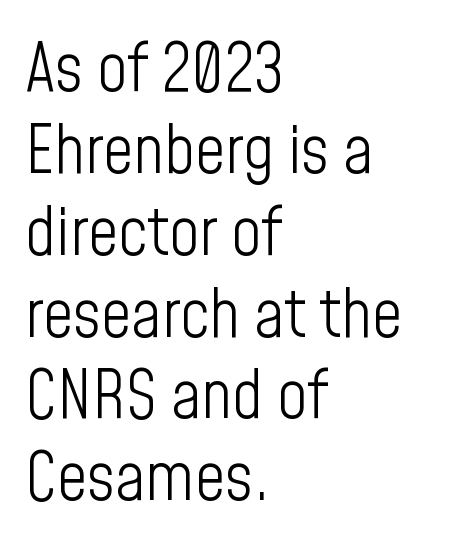
{"serif": "no", "italic": "no", "bold": "no", "weight": "light", "width": "condensed", "stroke_contrast": "low", "x_height": "medium", "monospaced": "no", "underline": "no", "align": "left", "line_spacing_ratio": 1.24, "letter_spacing": "normal", "letter_spacing_em": 0.0, "glyph_px": 66}
